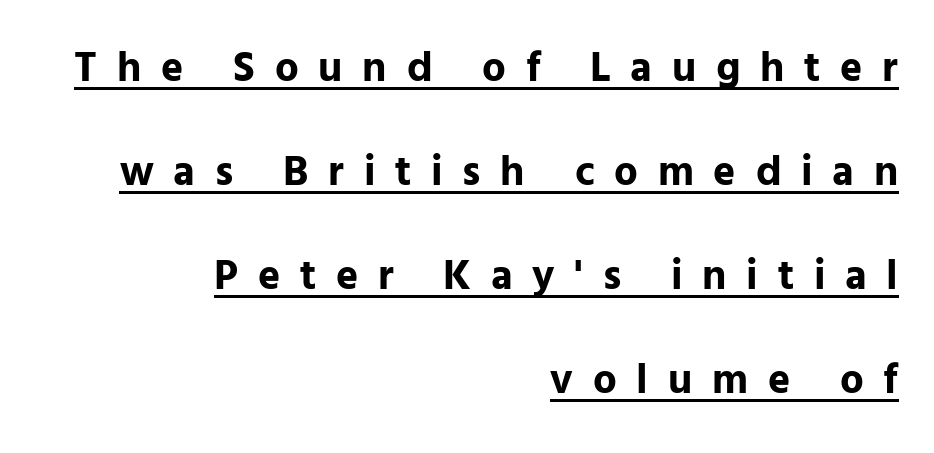
When letters stand straight like this, we call the style roman or upright. Is this a fixed-width face? No — the glyphs have proportional, varying widths. If you measured baseline to baseline, you'd find a long distance. The designer went with a sans here, leaving each stem footless.
